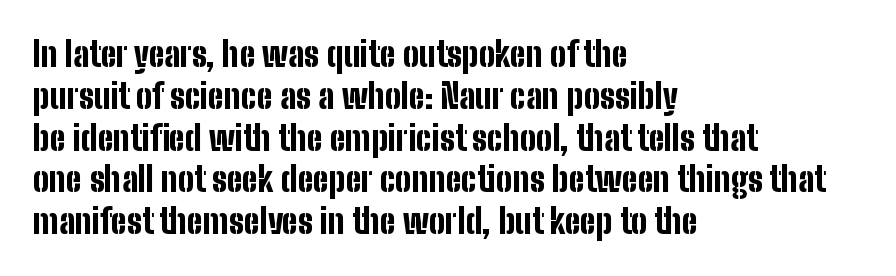
The strokes are fattened all the way to bold. You could call the tracking neutral — neither tight nor loose. Every character sits straight up, as roman type does. Notice how the passage keeps a crisp vertical edge on the left only. No feet cap the strokes, marking this as sans-serif type. Words float on clear page, feet unadorned.
